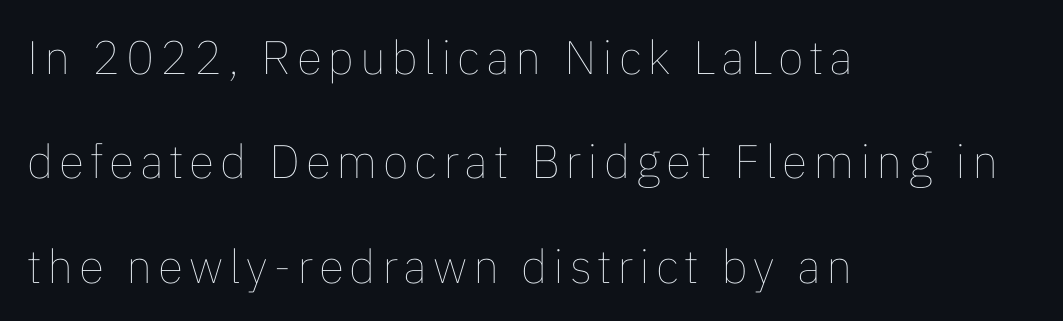
The image shows 47 px thin type, upright; set left-aligned, loose line spacing (2.22x), not underlined; low stroke contrast and a medium x-height.
